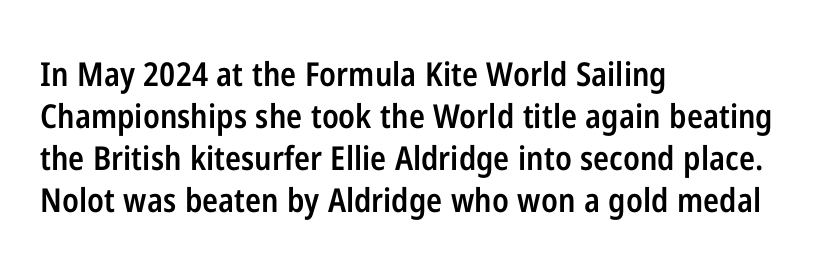
The lines sit at an ordinary, default distance from one another. These lines keep a tight, regular rhythm from letter to letter. This sample uses an upright cut, with every glyph sitting square on the baseline. Line beginnings align vertically; line endings do not. Plain, unruled lines of type. Note the varied advance widths — an 'i' is clearly narrower than an 'm'.
